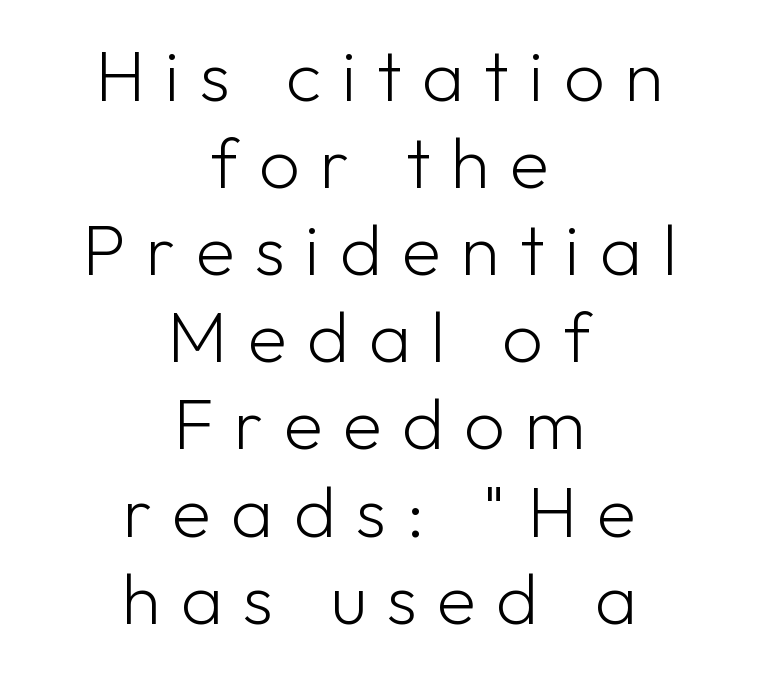
{"serif": "no", "italic": "no", "bold": "no", "weight": "light", "width": "normal", "stroke_contrast": "low", "x_height": "medium", "monospaced": "no", "underline": "no", "align": "center", "line_spacing_ratio": 1.21, "letter_spacing": "wide", "letter_spacing_em": 0.28, "glyph_px": 72}
